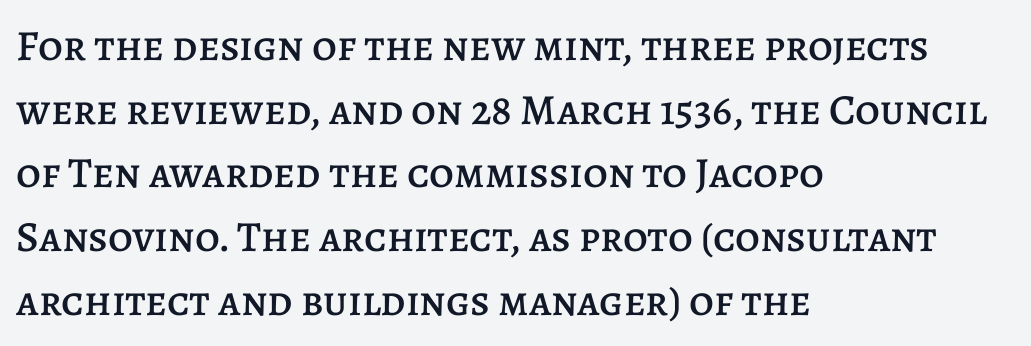
Q: Is the text italic (slanted)? A: No, it is upright.
Q: Is the text underlined? A: No.
Q: How is the paragraph aligned? A: Left-aligned.
Q: Is the spacing between letters normal or unusually wide? A: Normal.
Q: Is the spacing between lines tight, normal or loose? A: Normal.
Q: Width (condensed, normal, or wide)? A: Normal.
Q: Stroke contrast? A: Low.
Q: x-height? A: Large.
Q: Monospaced? A: No.
